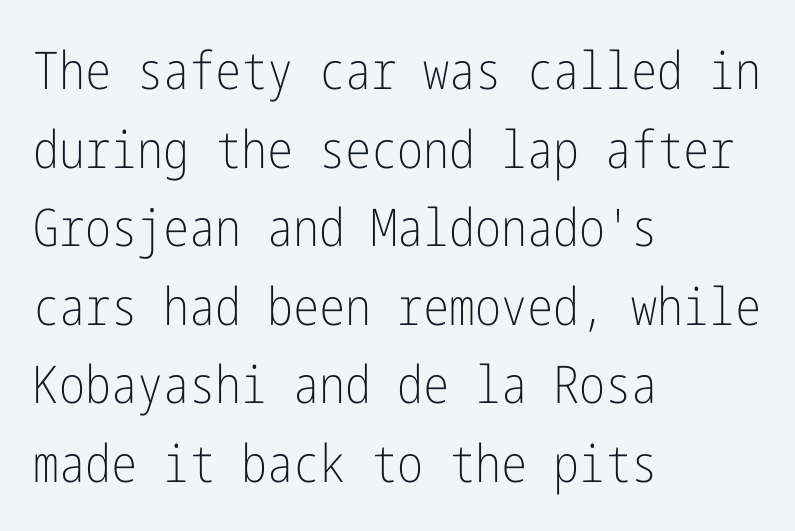
Stems and bowls with no extra thickness — not bold. The glyphs are unaccompanied by any horizontal stroke below them. Short note: letters normally spaced. The paragraph shown leans on its left margin. The typography opts for an upright posture over an oblique one.
